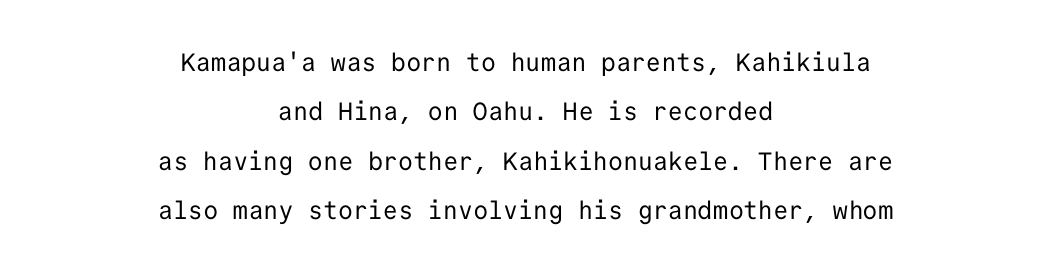
Q: Is the text bold? A: No.
Q: Is the text italic (slanted)? A: No, it is upright.
Q: Is the text underlined? A: No.
Q: How is the paragraph aligned? A: Centered.
Q: Is the spacing between letters normal or unusually wide? A: Normal.
Q: Is the spacing between lines tight, normal or loose? A: Loose.
